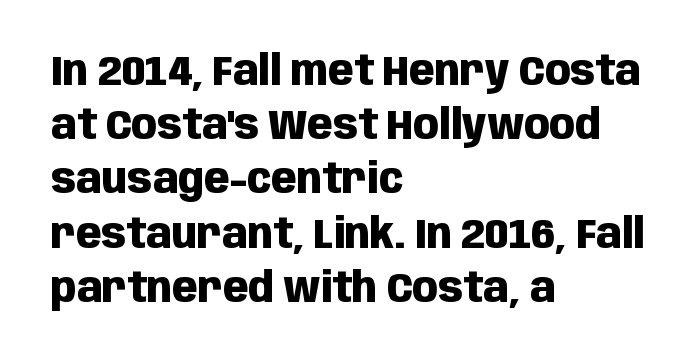
{"serif": "no", "italic": "no", "bold": "yes", "weight": "heavy", "width": "condensed", "stroke_contrast": "low", "x_height": "large", "monospaced": "no", "underline": "no", "align": "left", "line_spacing": "normal", "line_spacing_ratio": 1.29, "letter_spacing": "normal", "letter_spacing_em": 0.0, "glyph_px": 42}
